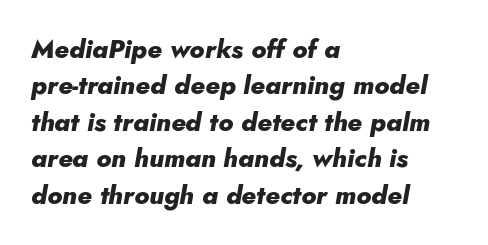
The image shows 26 px bold type, italic (leaning right); set left-aligned, normal line spacing (1.4x), normal letter spacing, not underlined.
